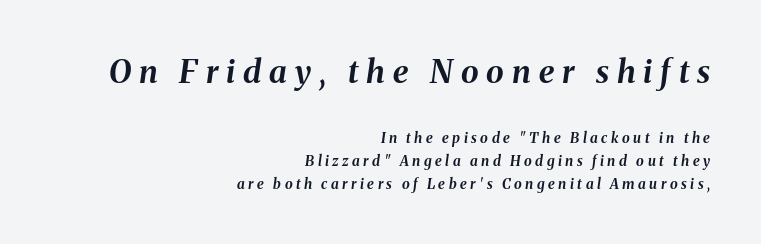
Q: Is the text bold? A: Yes.
Q: Is the text italic (slanted)? A: Yes, it leans right by about 8 degrees.
Q: Is the text underlined? A: No.
Q: How is the paragraph aligned? A: Right-aligned.
Q: Is the spacing between letters normal or unusually wide? A: Unusually wide.
Q: Is the spacing between lines tight, normal or loose? A: Normal.
Q: Which block of text is set in a larger size, the first (top) or the second (bottom)? A: The first (top) one.
Q: Width (condensed, normal, or wide)? A: Normal.
Q: Stroke contrast? A: Medium.
Q: x-height? A: Medium.
Q: Monospaced? A: No.
